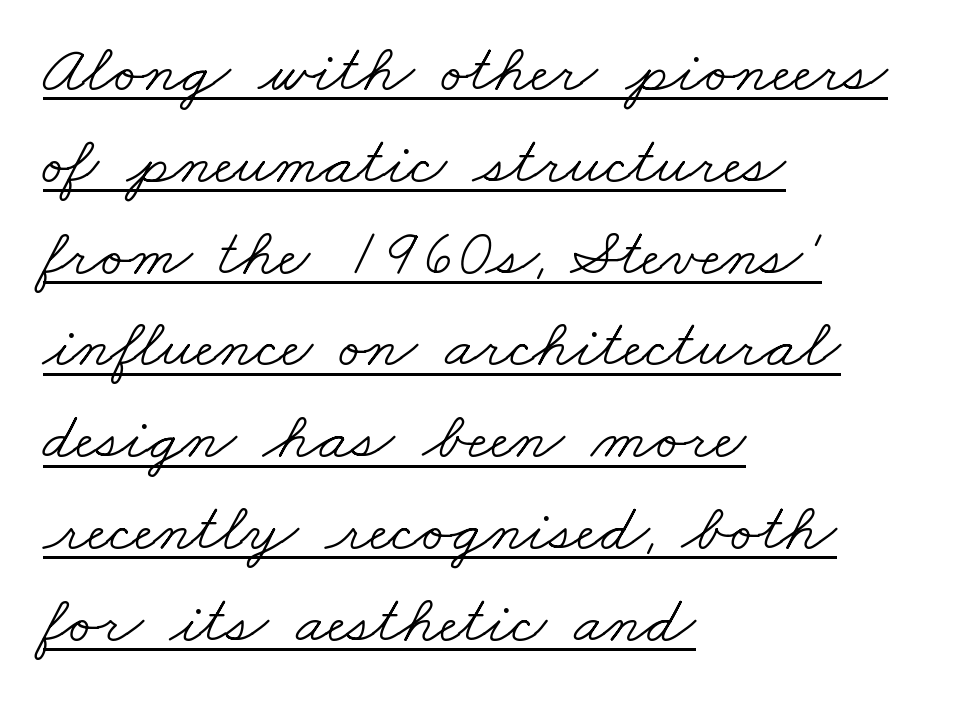
{"serif": "yes", "bold": "no", "weight": "light", "width": "wide", "stroke_contrast": "low", "x_height": "small", "monospaced": "no", "underline": "yes", "align": "left", "line_spacing": "normal", "line_spacing_ratio": 1.35, "letter_spacing": "normal", "letter_spacing_em": 0.0, "glyph_px": 68}
